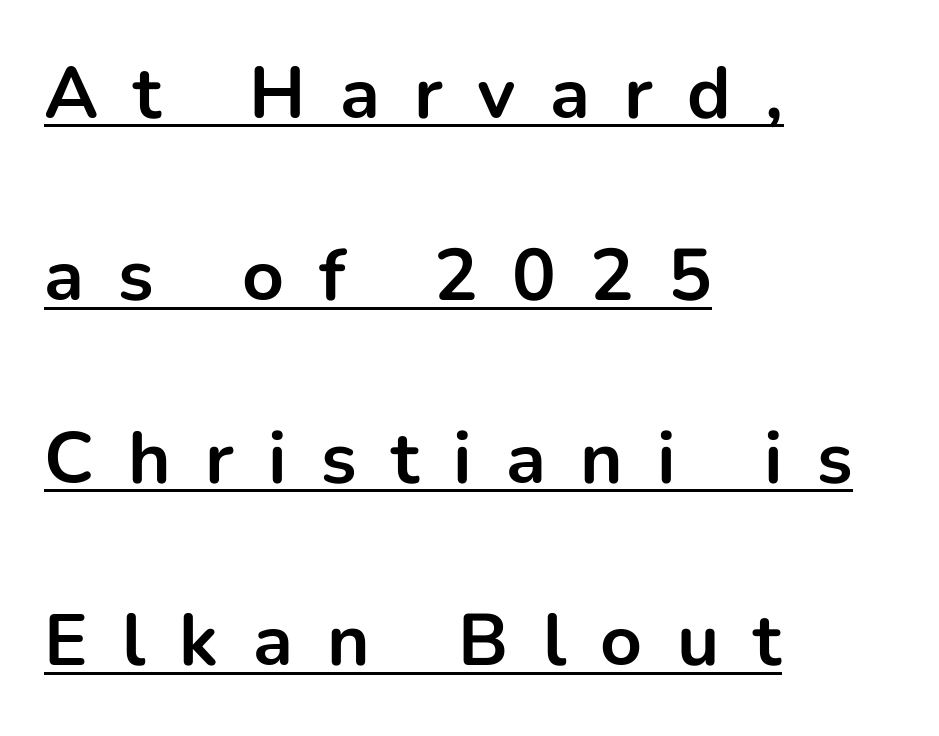
Q: Is the text bold? A: Yes.
Q: Is the text italic (slanted)? A: No, it is upright.
Q: Is the typeface a serif or a sans-serif typeface? A: Sans-serif.
Q: Is the text underlined? A: Yes.
Q: How is the paragraph aligned? A: Left-aligned.
Q: Is the spacing between letters normal or unusually wide? A: Unusually wide.
Q: Is the spacing between lines tight, normal or loose? A: Loose.
Q: Width (condensed, normal, or wide)? A: Normal.
Q: Stroke contrast? A: Low.
Q: x-height? A: Medium.
Q: Monospaced? A: No.
